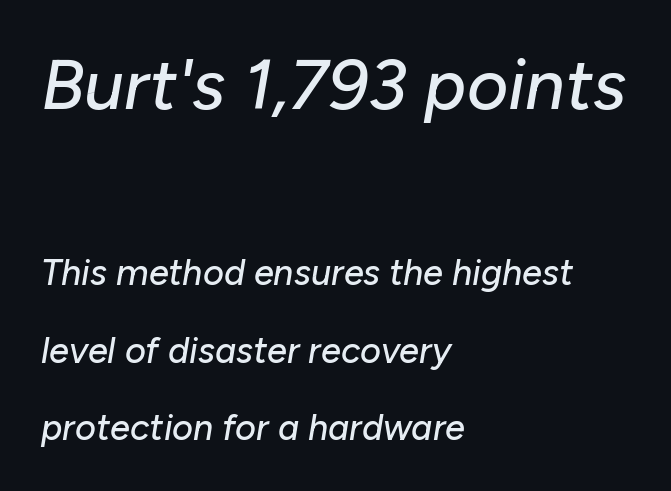
Q: Is the text italic (slanted)? A: Yes, it leans right by about 10 degrees.
Q: Is the text underlined? A: No.
Q: How is the paragraph aligned? A: Left-aligned.
Q: Is the spacing between letters normal or unusually wide? A: Normal.
Q: Is the spacing between lines tight, normal or loose? A: Loose.
Q: Which block of text is set in a larger size, the first (top) or the second (bottom)? A: The first (top) one.
Q: Width (condensed, normal, or wide)? A: Normal.
Q: Stroke contrast? A: Low.
Q: x-height? A: Medium.
Q: Monospaced? A: No.
